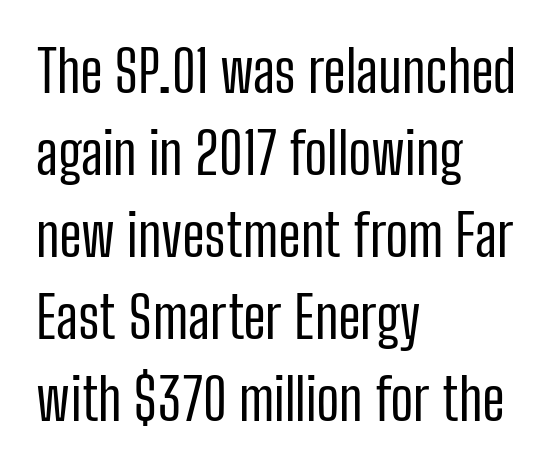
Q: Is the text bold? A: No.
Q: Is the text italic (slanted)? A: No, it is upright.
Q: Is the typeface a serif or a sans-serif typeface? A: Sans-serif.
Q: Is the text underlined? A: No.
Q: How is the paragraph aligned? A: Left-aligned.
Q: Is the spacing between letters normal or unusually wide? A: Normal.
Q: Is the spacing between lines tight, normal or loose? A: Normal.
Q: Width (condensed, normal, or wide)? A: Condensed.
Q: Stroke contrast? A: Low.
Q: x-height? A: Medium.
Q: Monospaced? A: No.
